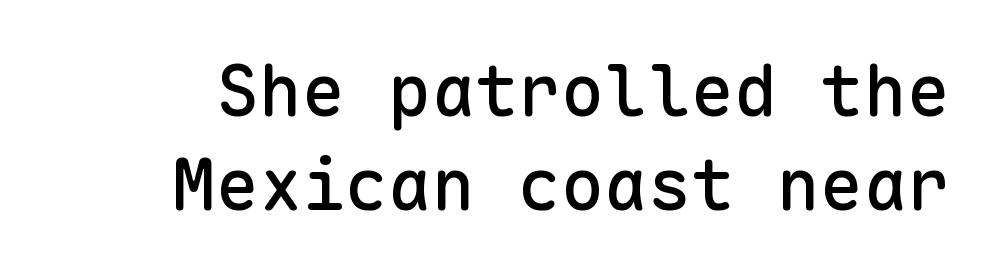
Default kerning and tracking; the words read as compact shapes. Honestly, the row spacing looks completely unremarkable. Nobody drew a line under any word here. Fixed-width glyphs throughout — classic coding-font behaviour. Font category for this specimen: sans-serif.
